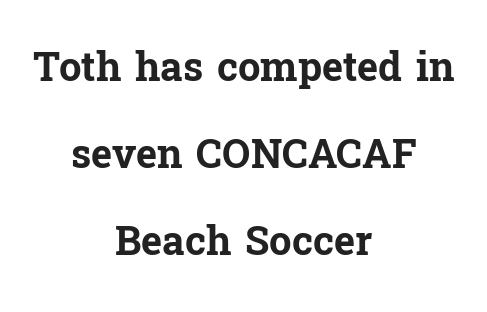
{"serif": "yes", "italic": "no", "bold": "yes", "weight": "bold", "width": "normal", "stroke_contrast": "low", "x_height": "medium", "monospaced": "no", "underline": "no", "align": "center", "line_spacing": "loose", "line_spacing_ratio": 2.18, "letter_spacing": "normal", "letter_spacing_em": 0.0, "glyph_px": 40}
